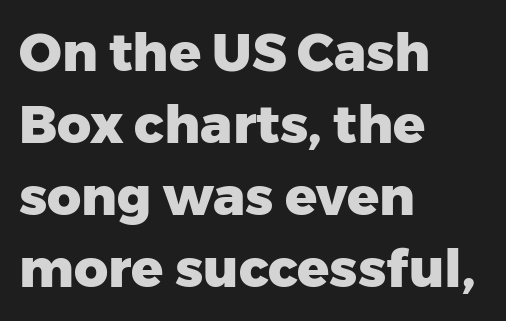
Q: Is the text bold? A: Yes.
Q: Is the text italic (slanted)? A: No, it is upright.
Q: Is the typeface a serif or a sans-serif typeface? A: Sans-serif.
Q: Is the text underlined? A: No.
Q: How is the paragraph aligned? A: Left-aligned.
Q: Is the spacing between letters normal or unusually wide? A: Normal.
Q: Is the spacing between lines tight, normal or loose? A: Normal.
Q: Width (condensed, normal, or wide)? A: Normal.
Q: Stroke contrast? A: Low.
Q: x-height? A: Medium.
Q: Monospaced? A: No.
